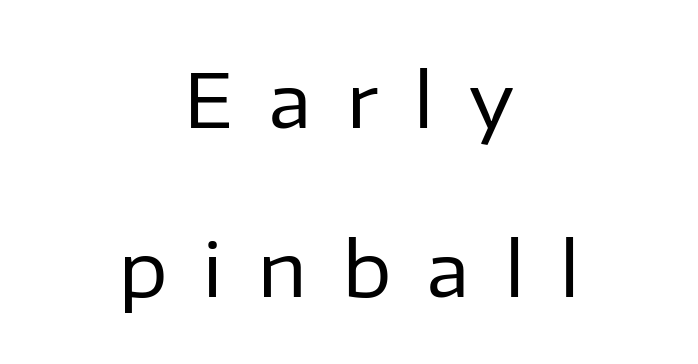
{"serif": "no", "italic": "no", "bold": "no", "weight": "regular", "width": "normal", "stroke_contrast": "low", "x_height": "medium", "monospaced": "no", "underline": "no", "align": "center", "line_spacing": "loose", "line_spacing_ratio": 2.25, "letter_spacing": "wide", "letter_spacing_em": 0.48, "glyph_px": 75}
